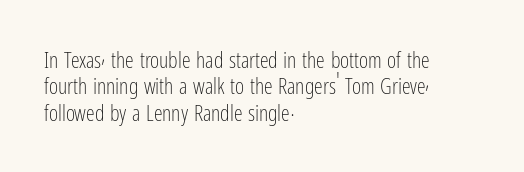
Q: Is the text bold? A: No.
Q: Is the text italic (slanted)? A: No, it is upright.
Q: Is the text underlined? A: No.
Q: How is the paragraph aligned? A: Left-aligned.
Q: Is the spacing between letters normal or unusually wide? A: Normal.
